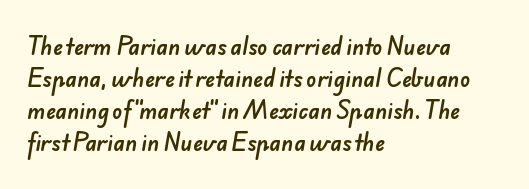
{"underline": "no", "align": "left", "line_spacing": "normal", "line_spacing_ratio": 1.53, "letter_spacing": "normal", "letter_spacing_em": 0.0, "glyph_px": 21}
